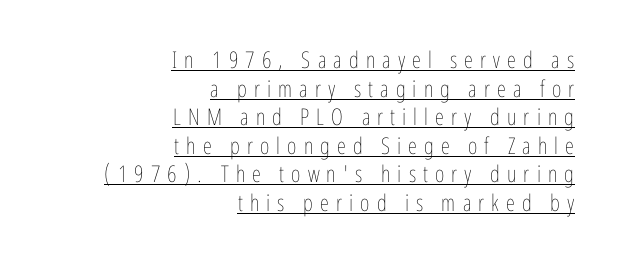
Q: Is the text bold? A: No.
Q: Is the text italic (slanted)? A: No, it is upright.
Q: Is the text underlined? A: Yes.
Q: How is the paragraph aligned? A: Right-aligned.
Q: Is the spacing between letters normal or unusually wide? A: Unusually wide.
